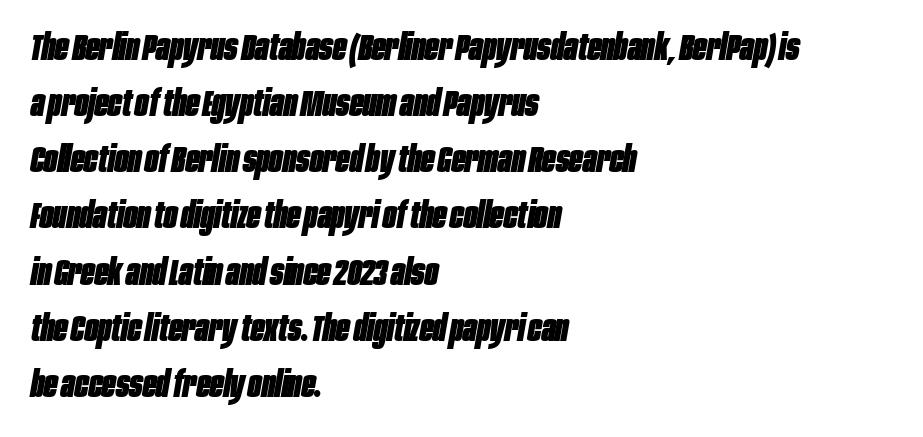
The image shows 36 px heavy, condensed type, italic (leaning right); set left-aligned, normal line spacing (1.56x), normal letter spacing, not underlined; low stroke contrast and a large x-height.
